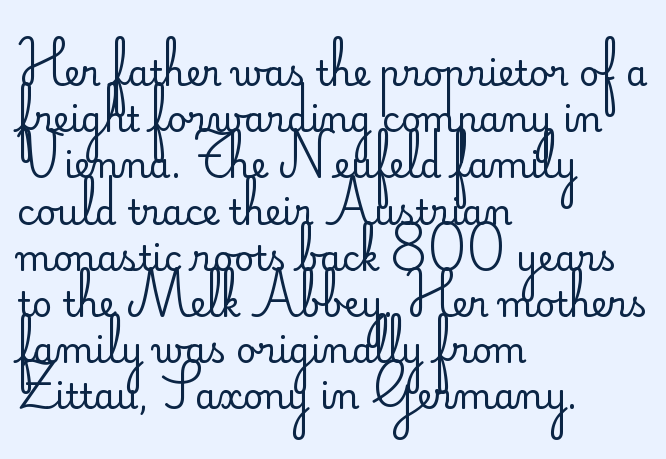
This is not heavy type; no bold has been used. Evenly set lines give the paragraph a standard silhouette. Clear beneath every line of the passage. Looks like regular typesetting: each glyph gets only the width it needs.
